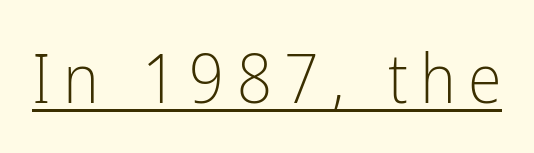
Q: Is the text bold? A: No.
Q: Is the text italic (slanted)? A: No, it is upright.
Q: Is the typeface a serif or a sans-serif typeface? A: Sans-serif.
Q: Is the text underlined? A: Yes.
Q: Width (condensed, normal, or wide)? A: Condensed.
Q: Stroke contrast? A: Low.
Q: x-height? A: Medium.
Q: Monospaced? A: No.
